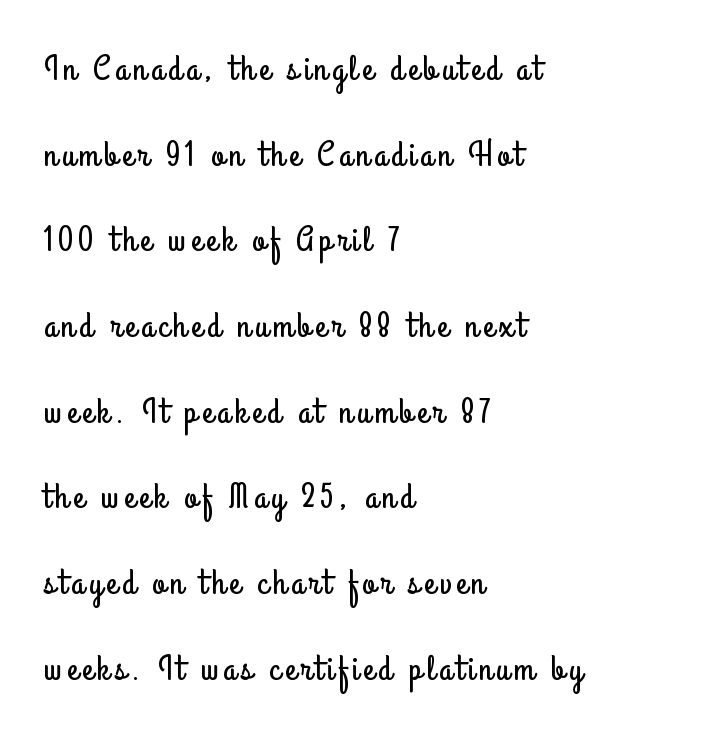
Q: Is the typeface a serif or a sans-serif typeface? A: Sans-serif.
Q: Is the text underlined? A: No.
Q: How is the paragraph aligned? A: Left-aligned.
Q: Is the spacing between lines tight, normal or loose? A: Loose.
Q: Width (condensed, normal, or wide)? A: Condensed.
Q: Stroke contrast? A: Low.
Q: x-height? A: Small.
Q: Monospaced? A: No.
